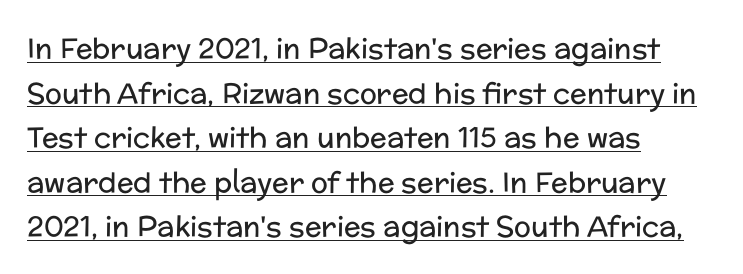
{"serif": "no", "italic": "no", "bold": "no", "weight": "regular", "width": "normal", "stroke_contrast": "low", "x_height": "medium", "monospaced": "no", "underline": "yes", "align": "left", "line_spacing": "normal", "line_spacing_ratio": 1.59, "letter_spacing": "normal", "letter_spacing_em": 0.0, "glyph_px": 28}
